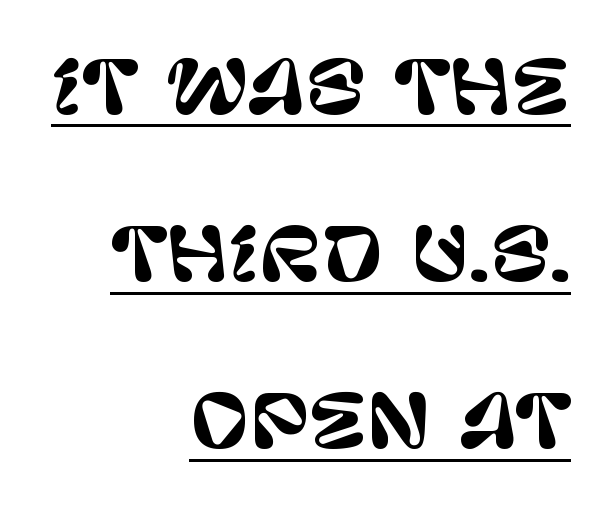
{"serif": "no", "width": "normal", "stroke_contrast": "low", "x_height": "large", "monospaced": "no", "underline": "yes", "align": "right", "line_spacing": "loose", "line_spacing_ratio": 2.32, "letter_spacing": "normal", "letter_spacing_em": 0.0, "glyph_px": 72}
